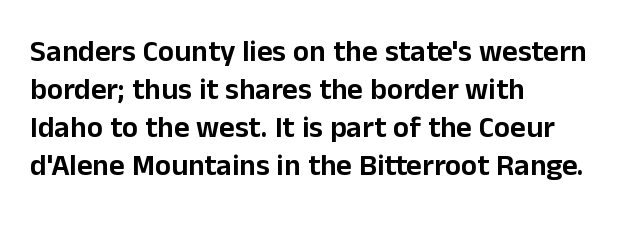
The image shows 30 px sans-serif type, upright; set left-aligned, normal line spacing (1.27x), normal letter spacing, not underlined; low stroke contrast and a medium x-height.
